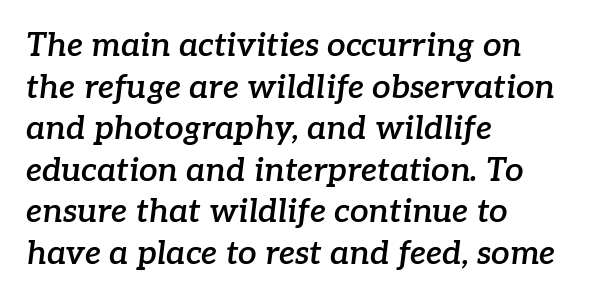
Q: Is the text bold? A: Semi-bold.
Q: Is the text italic (slanted)? A: Yes, it leans right by about 7 degrees.
Q: Is the typeface a serif or a sans-serif typeface? A: Serif.
Q: Is the text underlined? A: No.
Q: How is the paragraph aligned? A: Left-aligned.
Q: Is the spacing between letters normal or unusually wide? A: Normal.
Q: Is the spacing between lines tight, normal or loose? A: Normal.
Q: Width (condensed, normal, or wide)? A: Normal.
Q: Stroke contrast? A: Low.
Q: x-height? A: Medium.
Q: Monospaced? A: No.
